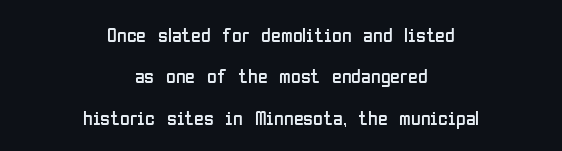
The image shows 20 px text type, upright; set centered, loose line spacing (2.07x), normal letter spacing, not underlined.
